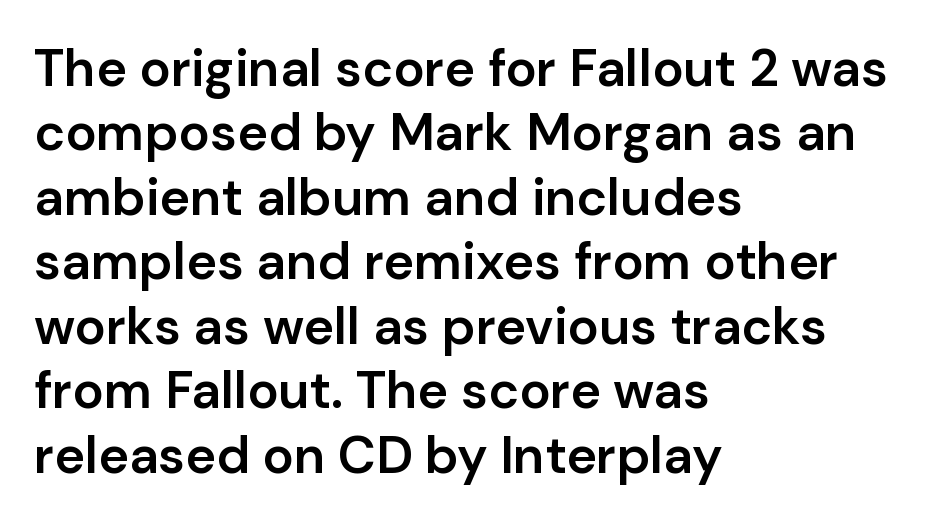
The ragged edge is on the right, which tells us the setting is flush left. The text was rendered using a sans face with plain stroke endings. No italicization has been applied; the sample stays upright. Weight check: semibold — heavier than regular, not quite bold.
